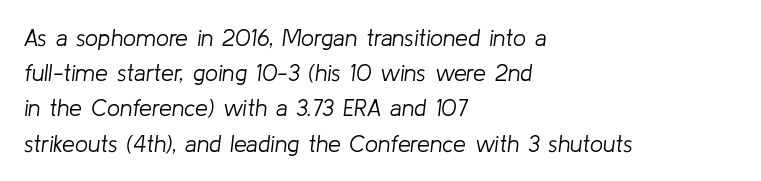
The face looks like a standard text weight, possibly lighter. It's the slanting kind of type. Where is the straight margin? On the left. Plain, unruled lines of type. Horizontal bands of white between lines are of average thickness. Compared with typical body copy, the letter spacing here is the same.
